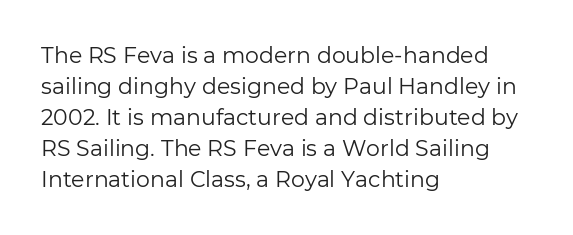
{"italic": "no", "bold": "no", "underline": "no", "align": "left", "line_spacing": "normal", "line_spacing_ratio": 1.41, "letter_spacing": "normal", "letter_spacing_em": 0.0, "glyph_px": 22}
